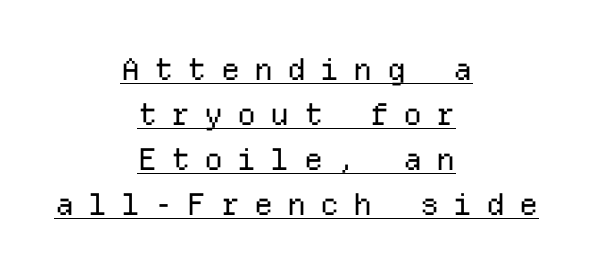
The image shows 30 px regular-weight sans-serif type, upright, monospaced; set centered, normal line spacing (1.5x), unusually wide letter spacing (+0.47 em), underlined; low stroke contrast and a medium x-height.
